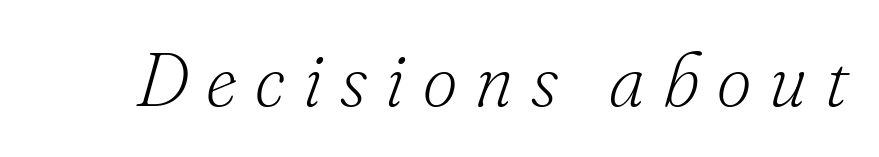
{"serif": "yes", "italic": "yes", "lean": "right", "slant_degrees": 16, "bold": "no", "weight": "light", "width": "normal", "stroke_contrast": "low", "x_height": "small", "monospaced": "no", "underline": "no", "letter_spacing": "wide", "letter_spacing_em": 0.24, "glyph_px": 76}
